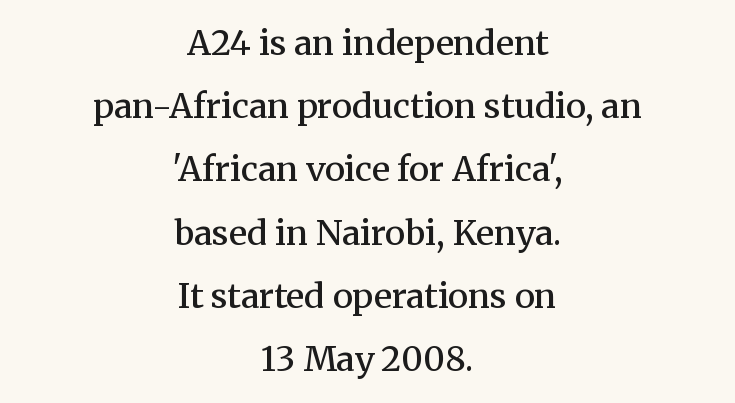
Q: Is the text bold? A: Semi-bold.
Q: Is the text italic (slanted)? A: No, it is upright.
Q: Is the typeface a serif or a sans-serif typeface? A: Serif.
Q: Is the text underlined? A: No.
Q: How is the paragraph aligned? A: Centered.
Q: Is the spacing between letters normal or unusually wide? A: Normal.
Q: Width (condensed, normal, or wide)? A: Normal.
Q: Stroke contrast? A: Medium.
Q: x-height? A: Medium.
Q: Monospaced? A: No.
